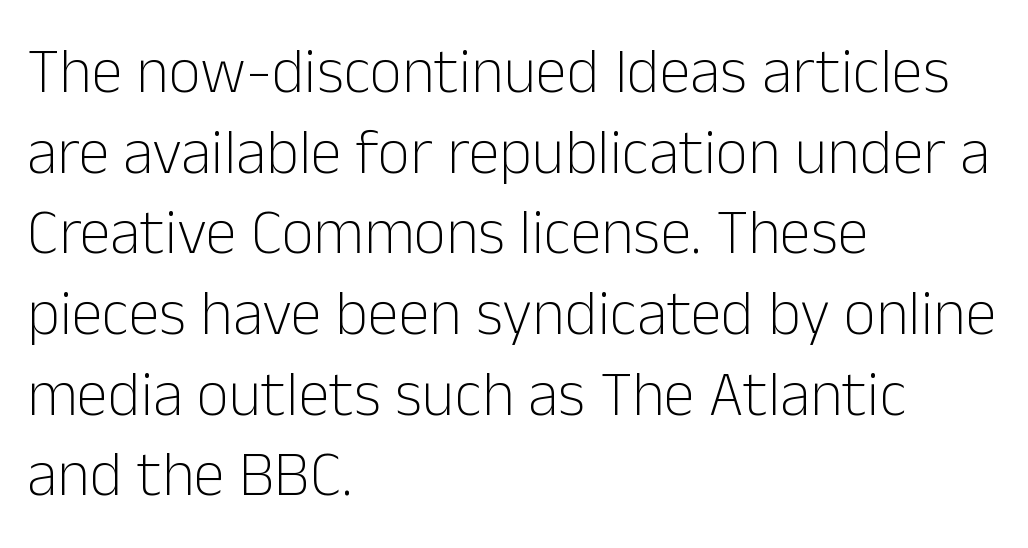
The image shows 63 px light sans-serif type, upright; set left-aligned, normal line spacing (1.28x), normal letter spacing, not underlined; low stroke contrast and a medium x-height.
